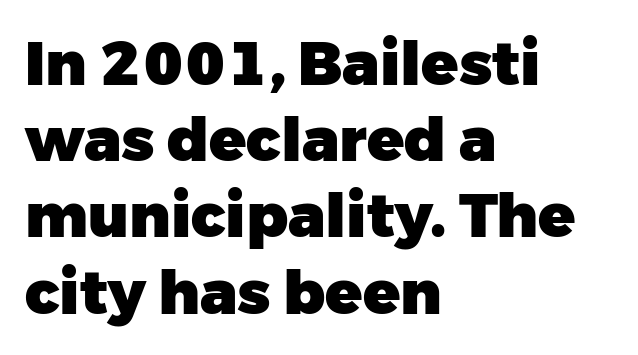
{"serif": "no", "italic": "no", "bold": "yes", "weight": "heavy", "width": "normal", "stroke_contrast": "low", "x_height": "medium", "monospaced": "no", "underline": "no", "align": "left", "line_spacing": "normal", "line_spacing_ratio": 1.25, "letter_spacing": "normal", "letter_spacing_em": 0.0, "glyph_px": 61}
